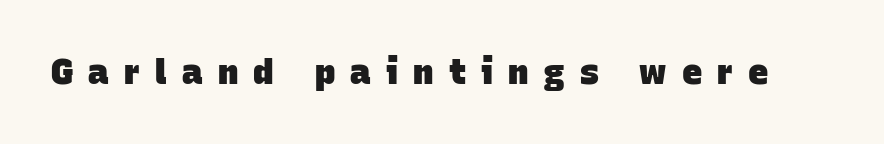
How heavy is the stroke? Heavy — this is a bold. Do the characters align in a grid? No, the font is proportional. Serifs: no, the terminals of the letterforms are clean. The space directly below the letters is spotless. Glyph-to-glyph distance is far greater than everyday printed text.
